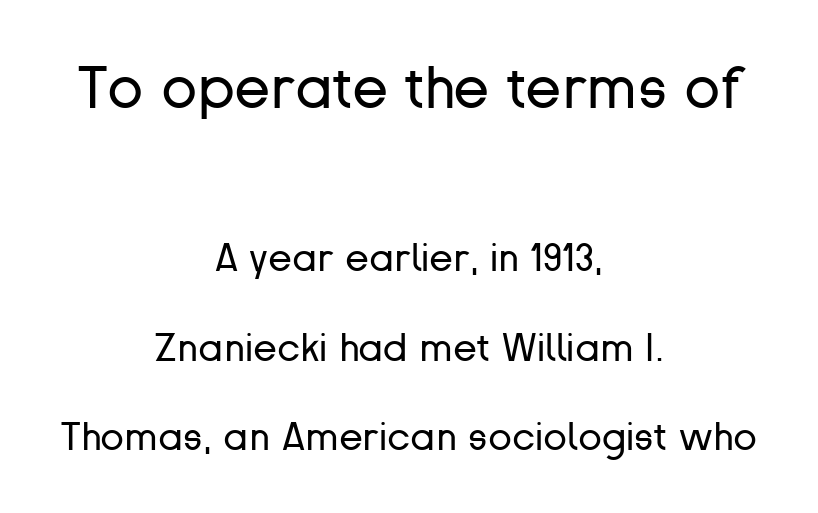
{"serif": "no", "italic": "no", "bold": "no", "weight": "regular", "width": "normal", "stroke_contrast": "low", "x_height": "medium", "monospaced": "no", "underline": "no", "align": "center", "line_spacing": "loose", "line_spacing_ratio": 2.29, "letter_spacing": "normal", "letter_spacing_em": 0.0, "larger_block": "first", "size_ratio": 1.51, "glyph_px": 59}
